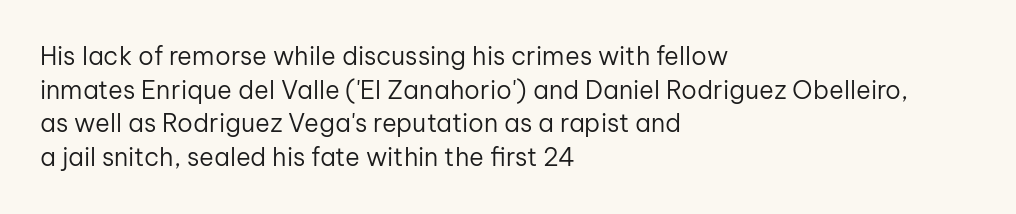
The image shows 25 px text type, upright; set left-aligned, normal line spacing (1.35x), normal letter spacing, not underlined.
